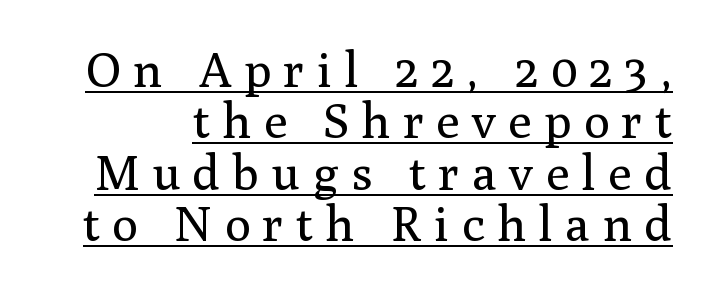
This rendering widens character spacing well past its baseline value. Baseline-to-baseline distance is barely more than the letter height. These lines are composed in type with serifs. Looks like someone drew a line under every word here.
